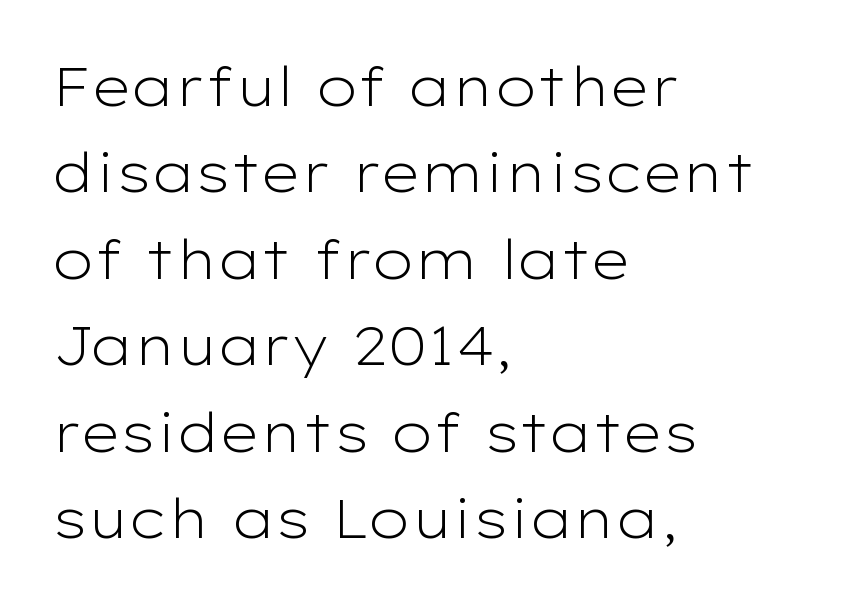
{"serif": "no", "italic": "no", "bold": "no", "weight": "light", "width": "wide", "stroke_contrast": "low", "x_height": "medium", "monospaced": "no", "underline": "no", "align": "left", "line_spacing": "normal", "line_spacing_ratio": 1.6, "letter_spacing": "normal", "letter_spacing_em": 0.0, "glyph_px": 54}
